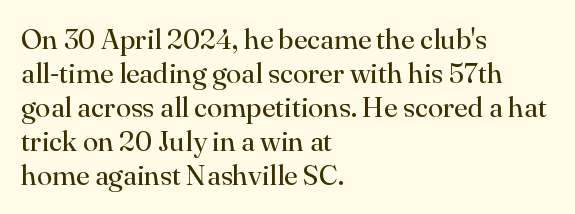
{"serif": "yes", "italic": "no", "bold": "no", "weight": "regular", "width": "normal", "stroke_contrast": "high", "x_height": "small", "monospaced": "no", "underline": "no", "align": "left", "line_spacing_ratio": 1.21, "letter_spacing": "normal", "letter_spacing_em": 0.0, "glyph_px": 28}
